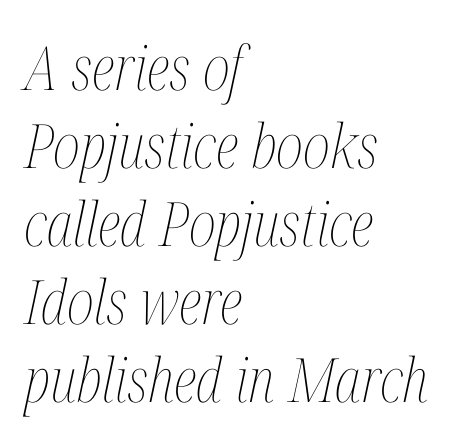
The image shows 61 px thin, condensed type, italic (leaning right); set left-aligned, normal line spacing (1.28x), normal letter spacing, not underlined; medium stroke contrast and a medium x-height.
